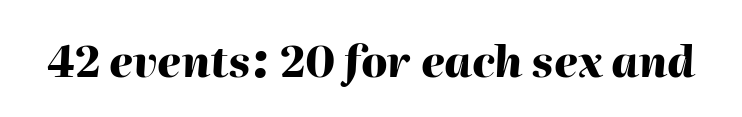
The whole block is typeset with a tilt. Plenty of ink on the page — the face is bold. The space directly below the letters is spotless. Caption: standard tracking, unaltered.
